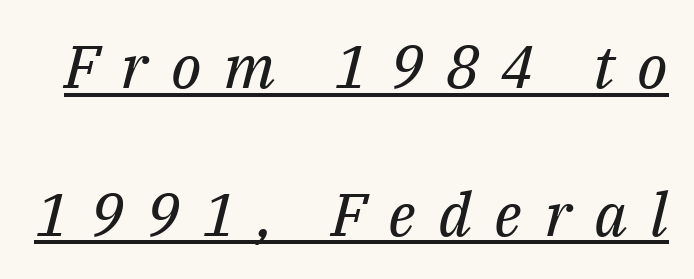
The image shows 60 px regular-weight serif type, italic (leaning right); set loose line spacing (2.46x), unusually wide letter spacing (+0.38 em), underlined; medium stroke contrast and a medium x-height.
